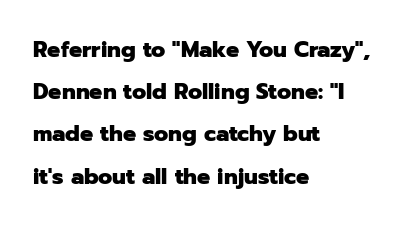
Compared with a centered layout, this one pins lines to the left instead. Ascenders rise straight up at ninety degrees. Heft: maximum for text — a bold. Default kerning and tracking; the words read as compact shapes. Check under the words: just untouched page.
